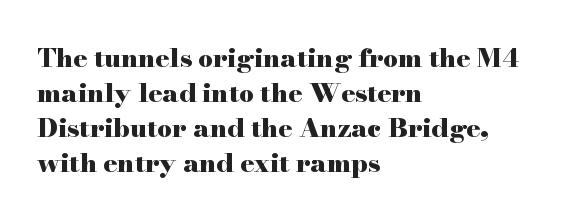
The image shows 26 px bold type, upright; set left-aligned, normal line spacing (1.34x), normal letter spacing, not underlined.
